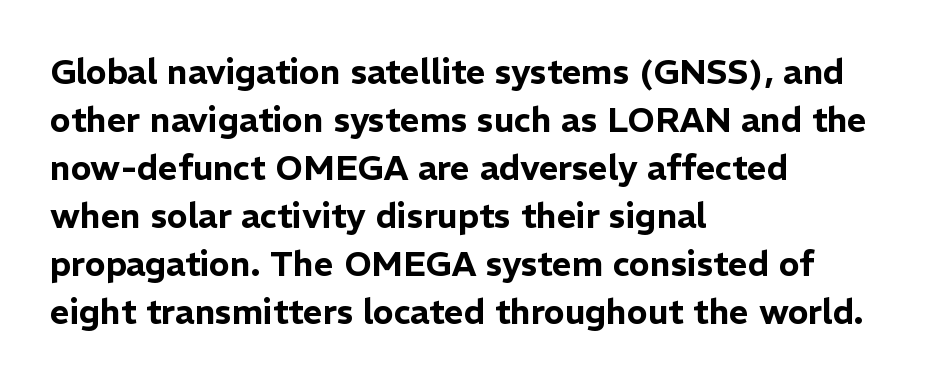
Do the characters align in a grid? No, the font is proportional. Tracking here is standard; glyphs follow each other at the usual distance. Type without underlining. Font category for this specimen: sans-serif. A student would call this left alignment; a typographer would say flush left, rag right.
